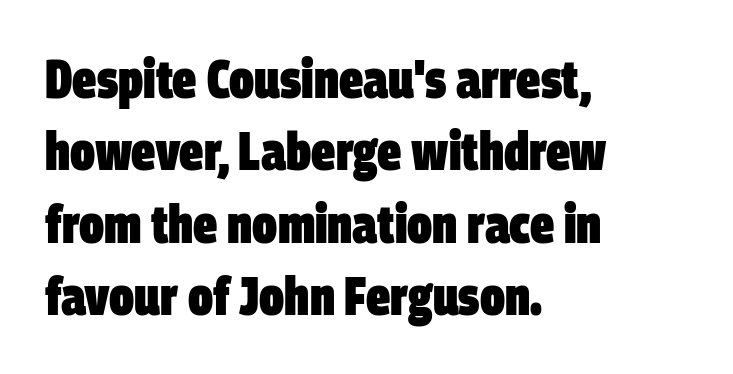
Students, observe: this is what conventionally led text looks like. Which margin do the lines hug? The left one — the right edge is uneven. Each word holds together tightly as a unit, with standard inter-letter gaps. Typesetter's note: full bold, strokes at maximum text heaviness. Descenders hang freely into open space.
